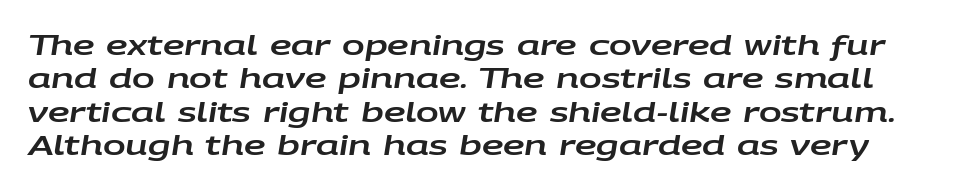
{"italic": "yes", "lean": "right", "slant_degrees": 9, "underline": "no", "line_spacing_ratio": 1.24, "letter_spacing": "normal", "letter_spacing_em": 0.0, "glyph_px": 27}
